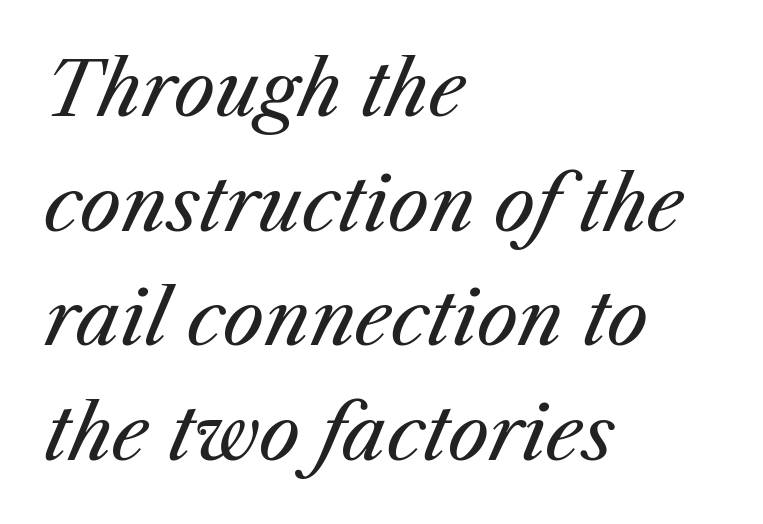
The image shows 73 px regular-weight type, italic (leaning right); set left-aligned, normal line spacing (1.57x), normal letter spacing, not underlined; medium stroke contrast and a medium x-height.
